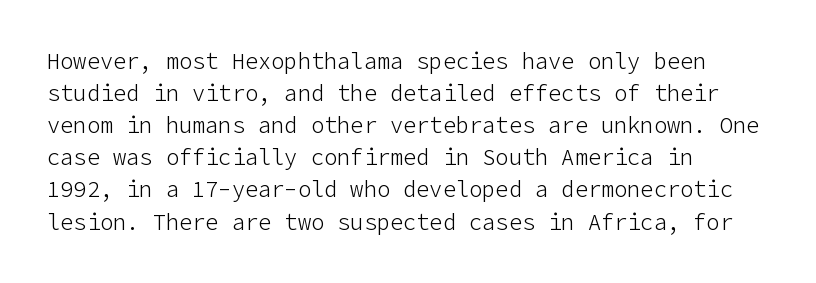
The image shows 22 px text type, upright; set left-aligned, normal line spacing (1.46x), normal letter spacing, not underlined.
